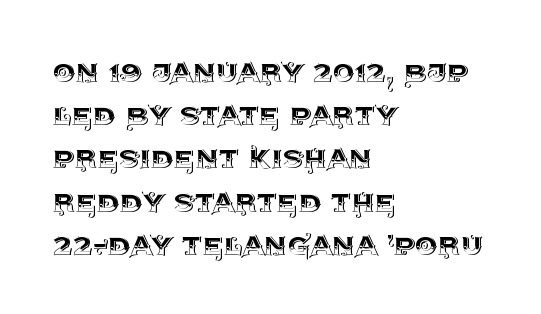
Q: Is the text italic (slanted)? A: No, it is upright.
Q: Is the text underlined? A: No.
Q: How is the paragraph aligned? A: Left-aligned.
Q: Is the spacing between letters normal or unusually wide? A: Normal.
Q: Width (condensed, normal, or wide)? A: Normal.
Q: x-height? A: Large.
Q: Monospaced? A: No.
